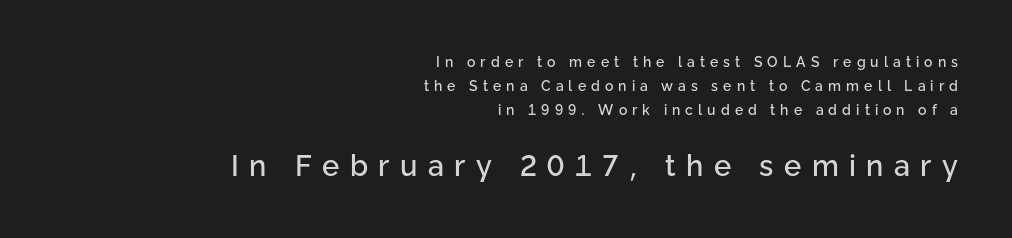
Q: Is the text italic (slanted)? A: No, it is upright.
Q: Is the typeface a serif or a sans-serif typeface? A: Sans-serif.
Q: Is the text underlined? A: No.
Q: How is the paragraph aligned? A: Right-aligned.
Q: Is the spacing between letters normal or unusually wide? A: Unusually wide.
Q: Which block of text is set in a larger size, the first (top) or the second (bottom)? A: The second (bottom) one.
Q: Width (condensed, normal, or wide)? A: Normal.
Q: Stroke contrast? A: Low.
Q: x-height? A: Medium.
Q: Monospaced? A: No.
